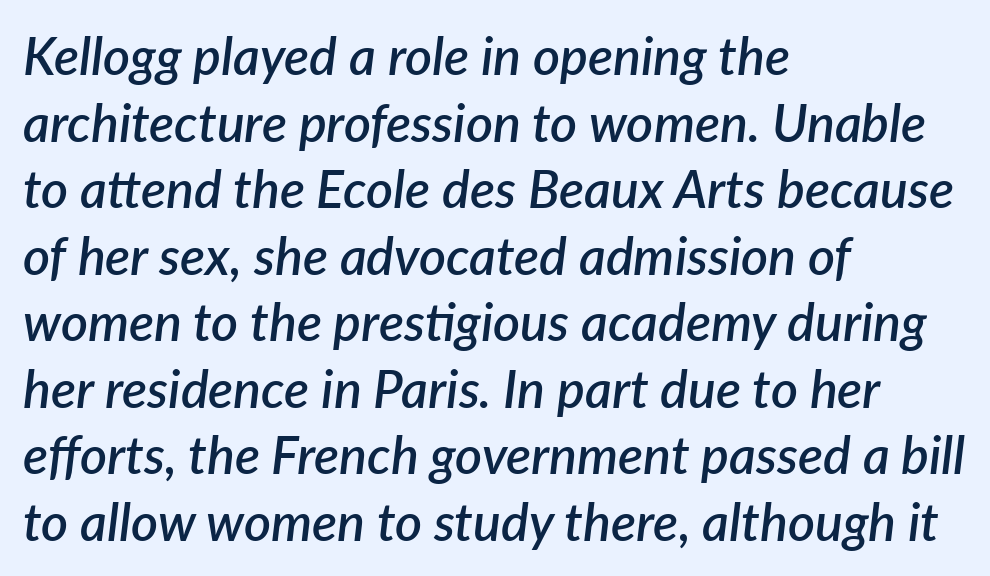
Caption: standard tracking, unaltered. Leftover space on each line is placed entirely after the last word. The passage shown is typed in a proportional face where columns would drift. Regular leading. The passage shown leans; its letterforms are oblique.
